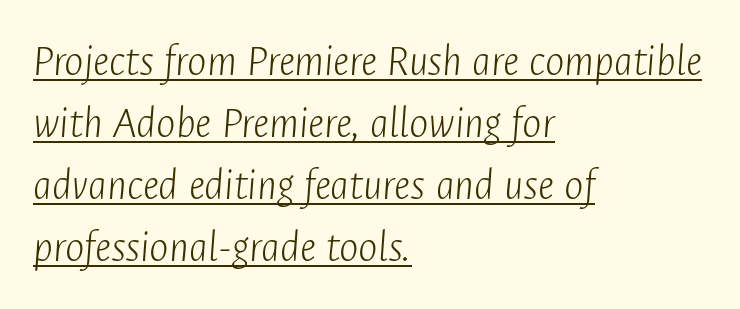
Unbolded letterforms with no extra heft. This is oblique type, the kind used for emphasis or titles. Leftover space on each line is placed entirely after the last word. Emphasis is given by a line drawn under the lettering. Varying glyph widths throughout — classic text-font behaviour. Look at the tracking — it's just the regular setting, nothing added.
